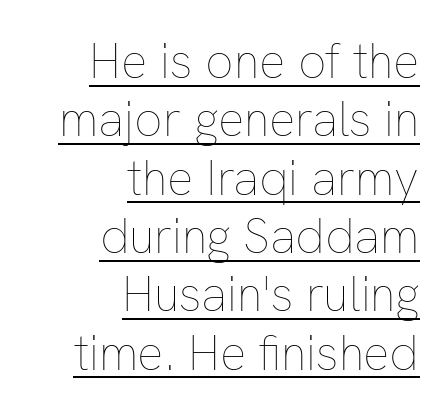
The image shows 49 px thin type, upright; set right-aligned, line spacing 1.19x, normal letter spacing, underlined; low stroke contrast and a medium x-height.
